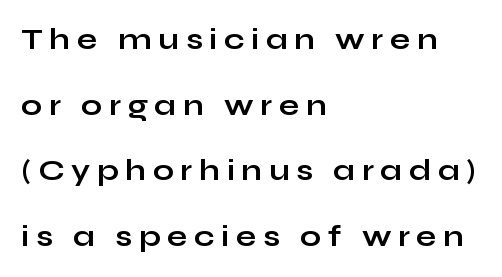
Q: Is the text bold? A: Yes.
Q: Is the text italic (slanted)? A: No, it is upright.
Q: Is the typeface a serif or a sans-serif typeface? A: Sans-serif.
Q: Is the text underlined? A: No.
Q: How is the paragraph aligned? A: Left-aligned.
Q: Is the spacing between letters normal or unusually wide? A: Unusually wide.
Q: Is the spacing between lines tight, normal or loose? A: Loose.
Q: Width (condensed, normal, or wide)? A: Wide.
Q: Stroke contrast? A: Low.
Q: x-height? A: Medium.
Q: Monospaced? A: No.
